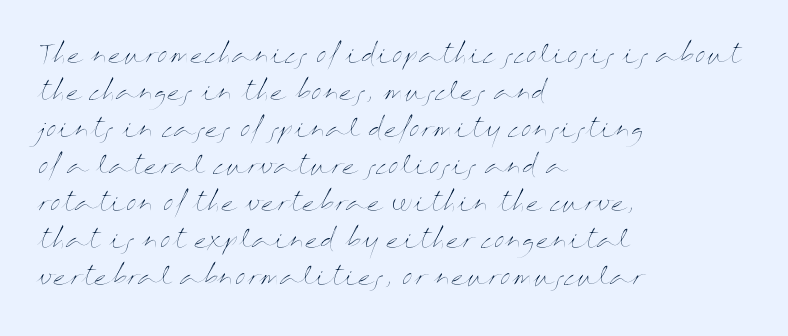
Every row of glyphs begins at an identical x-position on the left. Between one letter and the next there's only the usual sliver of space. Only glyphs here, with clear space below each row.
